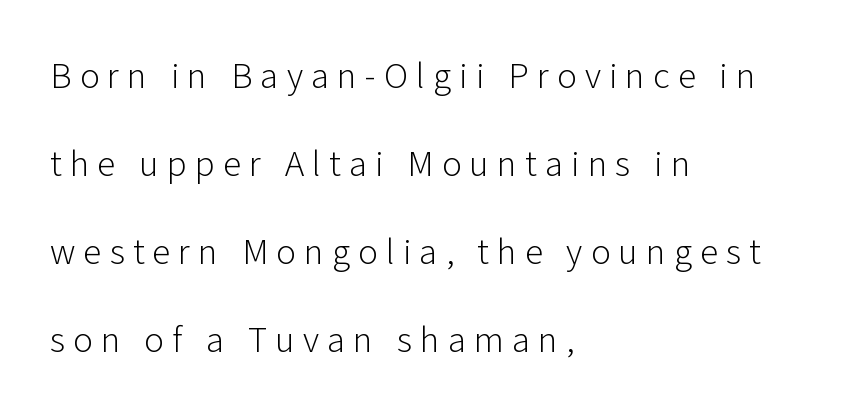
These lines are composed in type without serifs. Rows of type keep a wide berth in the vertical direction. Varying glyph widths throughout — classic text-font behaviour. Anything drawn beneath the words? Only blank space. The type is letterspaced generously, with wide tracking. The rag falls on the right side of this text block.
